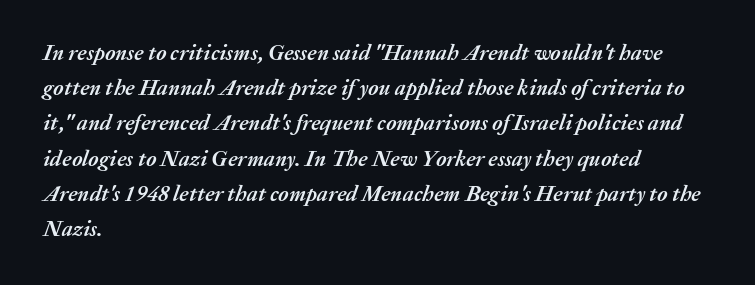
{"italic": "yes", "lean": "right", "slant_degrees": 20, "bold": "yes", "underline": "no", "align": "left", "line_spacing": "normal", "line_spacing_ratio": 1.6, "letter_spacing": "normal", "letter_spacing_em": 0.0, "glyph_px": 22}
